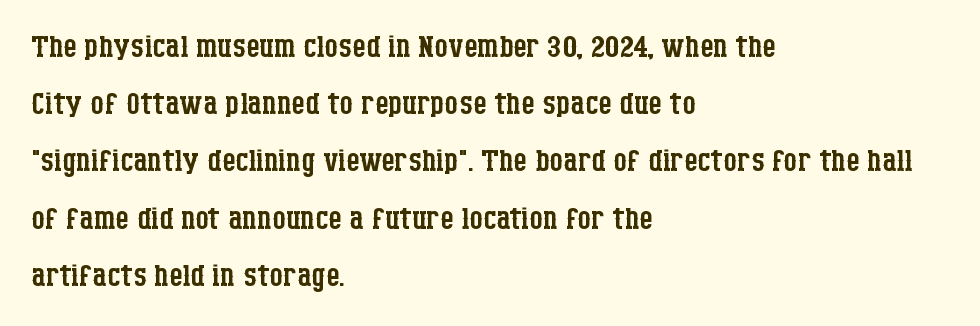
Q: Is the text bold? A: No.
Q: Is the text italic (slanted)? A: No, it is upright.
Q: Is the typeface a serif or a sans-serif typeface? A: Serif.
Q: Is the text underlined? A: No.
Q: How is the paragraph aligned? A: Left-aligned.
Q: Is the spacing between letters normal or unusually wide? A: Normal.
Q: Is the spacing between lines tight, normal or loose? A: Normal.
Q: Width (condensed, normal, or wide)? A: Condensed.
Q: Stroke contrast? A: Low.
Q: x-height? A: Large.
Q: Monospaced? A: No.
